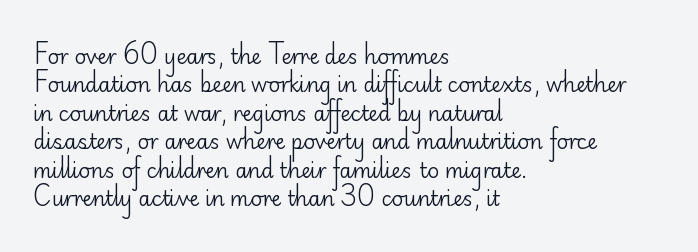
Glyph-to-glyph distance matches everyday printed text. One glance says typical: line gaps are just what's usual. A bare baseline throughout the passage. Does the lettering tilt? It doesn't — this is upright.
